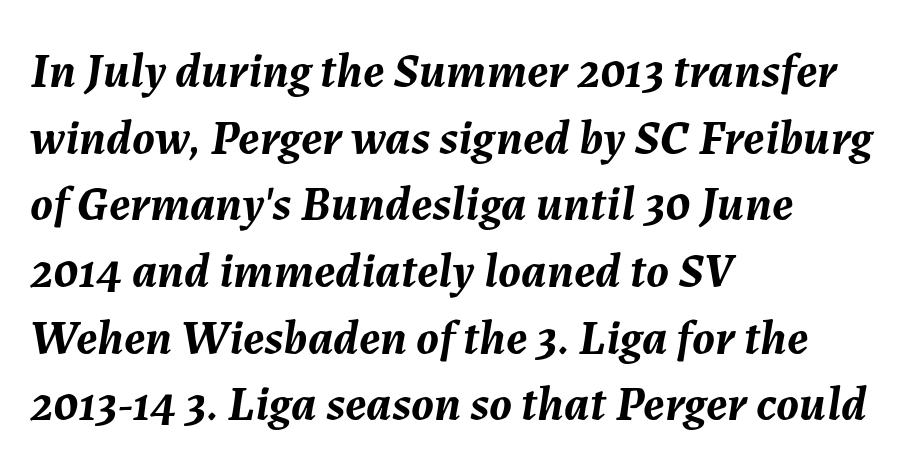
Rendered with sloped, italic letterforms. In CSS terms this would be text-align: left. These lines carry a lot of weight — the face is fully bold. Each letter keeps its own natural width here, so spacing adapts to shape. Just letters on the line, the space beneath them empty. The designer left line spacing at the default.
